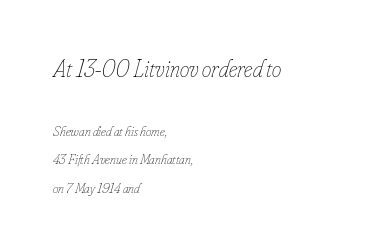
These lines stand farther apart than default settings would place them. The compositor pushed each line to the left boundary. Is the lower block the larger one? No — the upper block carries the bigger type. The strokes are not fattened; the text isn't bold. Bare-footed words on every line.
